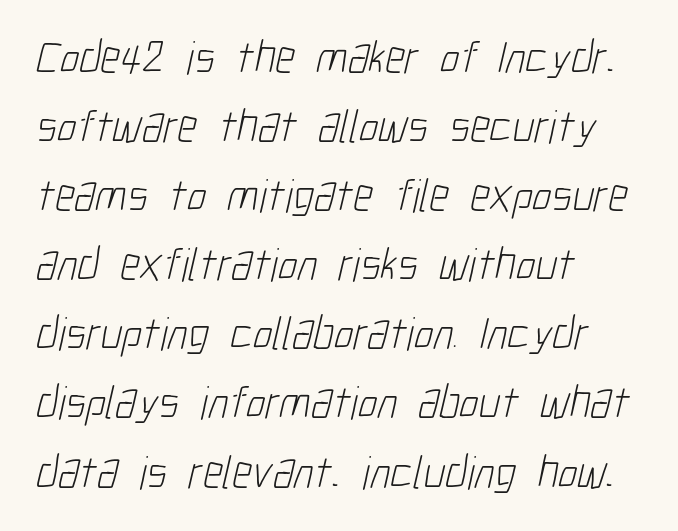
{"serif": "no", "bold": "no", "weight": "light", "width": "condensed", "stroke_contrast": "low", "x_height": "medium", "monospaced": "no", "underline": "no", "align": "left", "line_spacing": "normal", "line_spacing_ratio": 1.47, "letter_spacing": "normal", "letter_spacing_em": 0.0, "glyph_px": 47}
